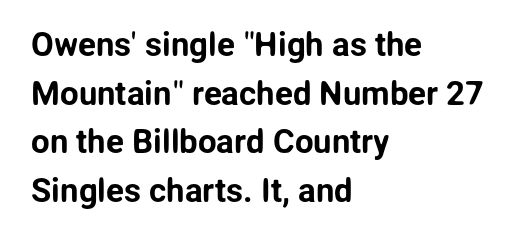
The image shows 33 px sans-serif type, upright; set left-aligned, normal line spacing (1.47x), normal letter spacing, not underlined; low stroke contrast and a medium x-height.
